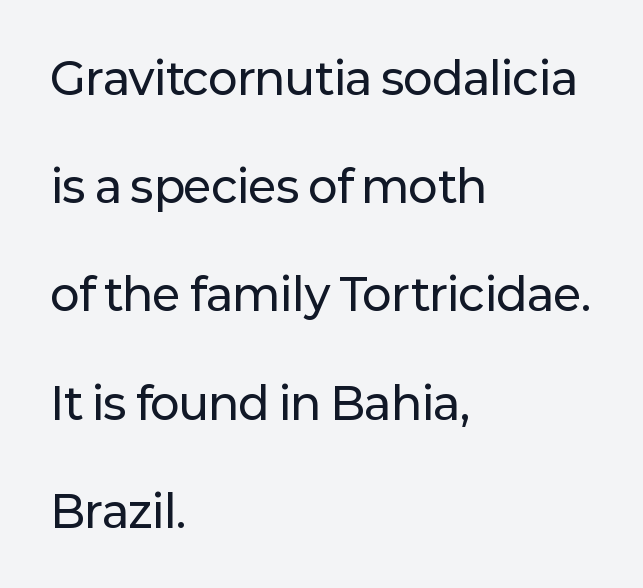
The image shows 44 px sans-serif type, upright; set left-aligned, loose line spacing (2.46x), normal letter spacing, not underlined; low stroke contrast and a medium x-height.
